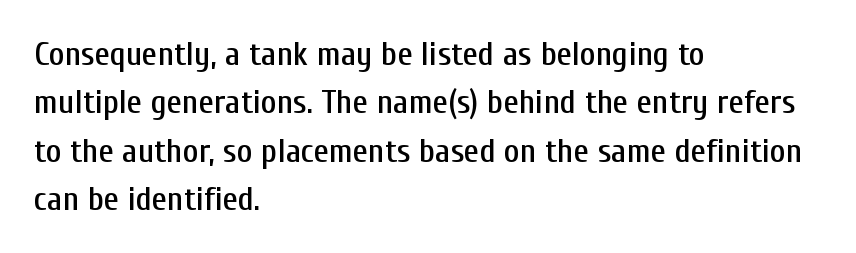
Q: Is the text italic (slanted)? A: No, it is upright.
Q: Is the typeface a serif or a sans-serif typeface? A: Sans-serif.
Q: Is the text underlined? A: No.
Q: How is the paragraph aligned? A: Left-aligned.
Q: Is the spacing between letters normal or unusually wide? A: Normal.
Q: Is the spacing between lines tight, normal or loose? A: Normal.
Q: Width (condensed, normal, or wide)? A: Condensed.
Q: Stroke contrast? A: Low.
Q: x-height? A: Medium.
Q: Monospaced? A: No.
